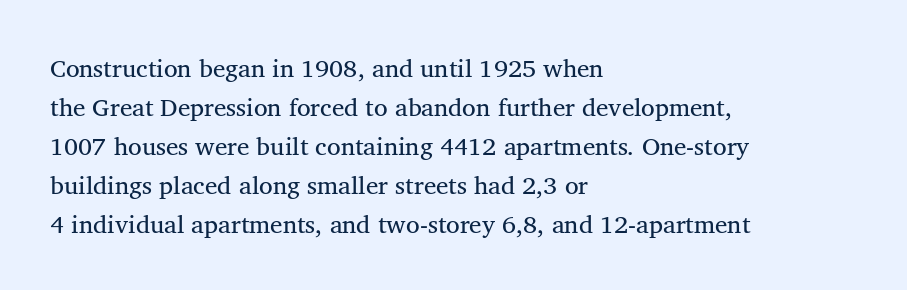
The space between consecutive lines is moderate. In terms of letterspacing, this is plain default setting. This rendering features lettering with no underline. Is the stroke heavy? The answer is a plain regular-or-lighter.
